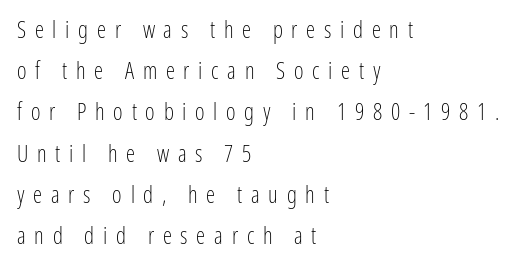
{"italic": "no", "bold": "no", "underline": "no", "align": "left", "line_spacing_ratio": 1.79, "letter_spacing": "wide", "letter_spacing_em": 0.38, "glyph_px": 23}
